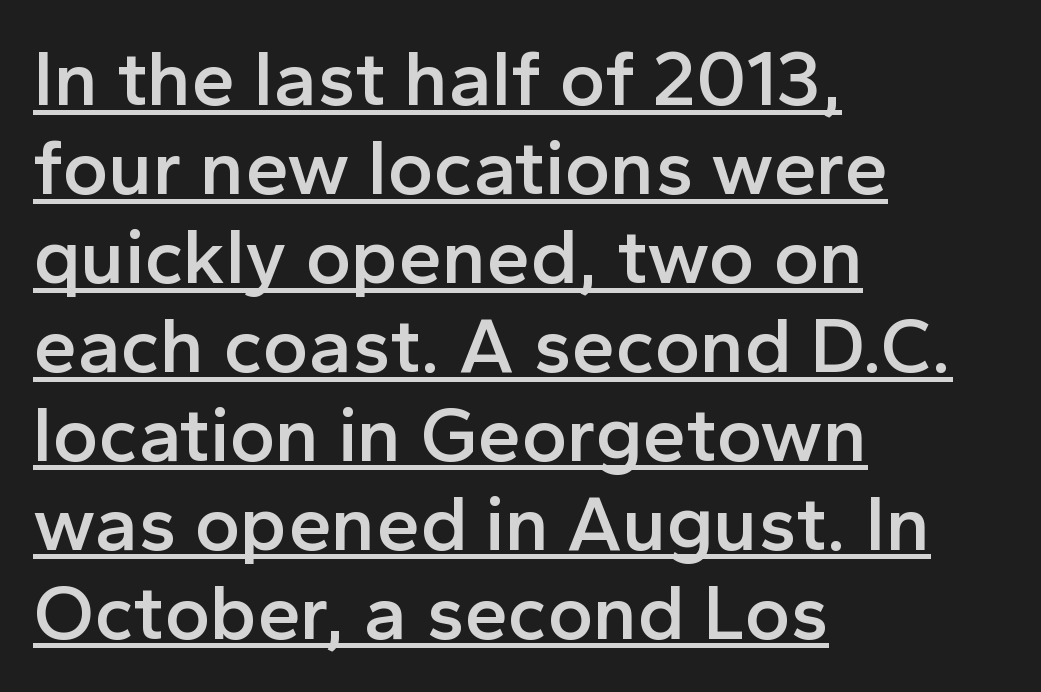
Q: Is the text bold? A: Semi-bold.
Q: Is the text italic (slanted)? A: No, it is upright.
Q: Is the typeface a serif or a sans-serif typeface? A: Sans-serif.
Q: Is the text underlined? A: Yes.
Q: How is the paragraph aligned? A: Left-aligned.
Q: Is the spacing between letters normal or unusually wide? A: Normal.
Q: Is the spacing between lines tight, normal or loose? A: Tight.
Q: Width (condensed, normal, or wide)? A: Normal.
Q: x-height? A: Medium.
Q: Monospaced? A: No.
